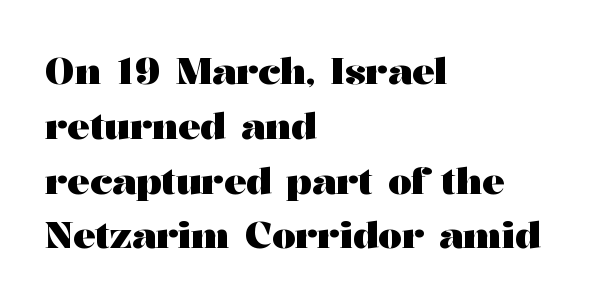
Q: Is the text bold? A: Yes.
Q: Is the text italic (slanted)? A: No, it is upright.
Q: Is the typeface a serif or a sans-serif typeface? A: Serif.
Q: Is the text underlined? A: No.
Q: How is the paragraph aligned? A: Left-aligned.
Q: Is the spacing between letters normal or unusually wide? A: Normal.
Q: Is the spacing between lines tight, normal or loose? A: Normal.
Q: Width (condensed, normal, or wide)? A: Wide.
Q: Stroke contrast? A: Medium.
Q: x-height? A: Medium.
Q: Monospaced? A: No.
